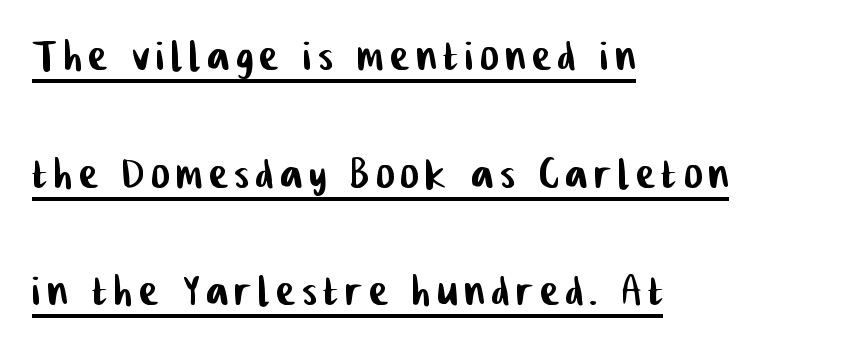
The image shows 55 px condensed sans-serif type; set left-aligned, loose line spacing (2.14x), underlined; low stroke contrast and a medium x-height.
